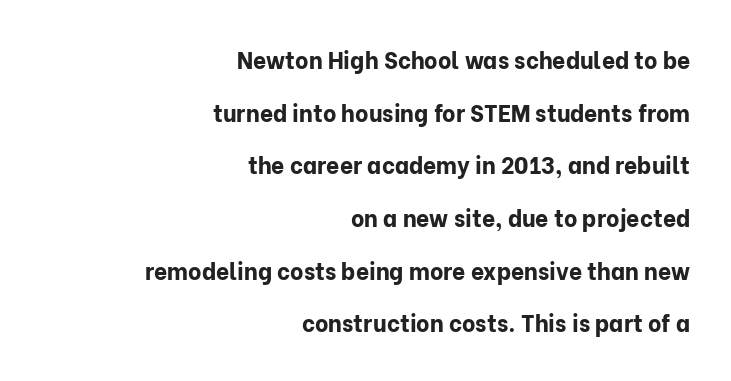
Q: Is the text bold? A: Yes.
Q: Is the text italic (slanted)? A: No, it is upright.
Q: Is the text underlined? A: No.
Q: How is the paragraph aligned? A: Right-aligned.
Q: Is the spacing between letters normal or unusually wide? A: Normal.
Q: Is the spacing between lines tight, normal or loose? A: Loose.
